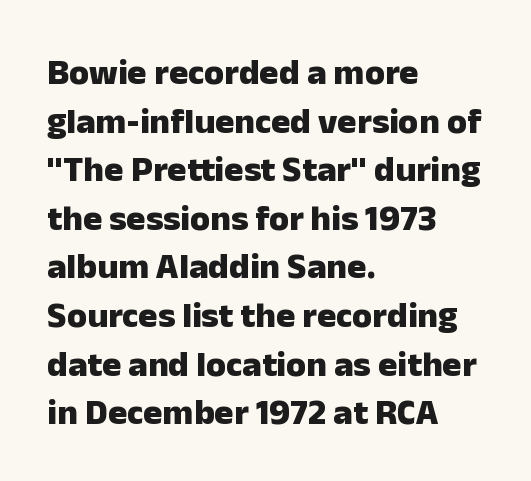
{"serif": "no", "italic": "no", "bold": "yes", "weight": "heavy", "width": "normal", "stroke_contrast": "low", "x_height": "medium", "monospaced": "no", "underline": "no", "align": "left", "line_spacing": "normal", "line_spacing_ratio": 1.35, "letter_spacing": "normal", "letter_spacing_em": 0.0, "glyph_px": 36}
